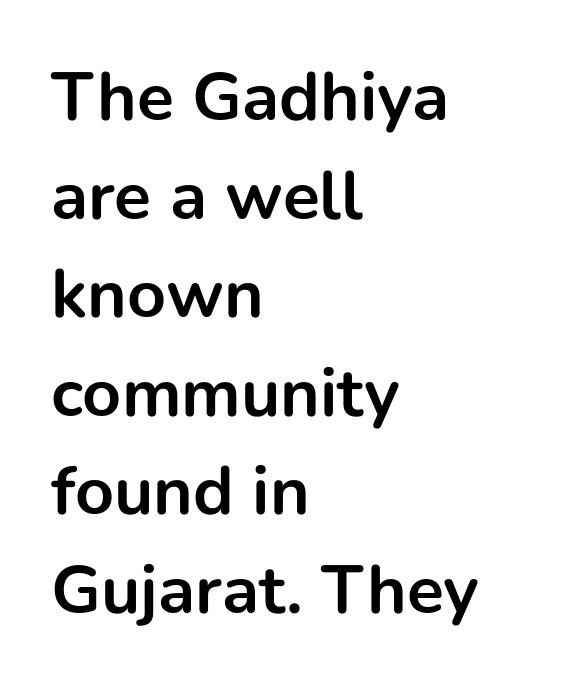
{"serif": "no", "italic": "no", "bold": "yes", "weight": "bold", "width": "normal", "stroke_contrast": "low", "x_height": "medium", "monospaced": "no", "underline": "no", "align": "left", "line_spacing": "normal", "line_spacing_ratio": 1.45, "letter_spacing": "normal", "letter_spacing_em": 0.0, "glyph_px": 68}
